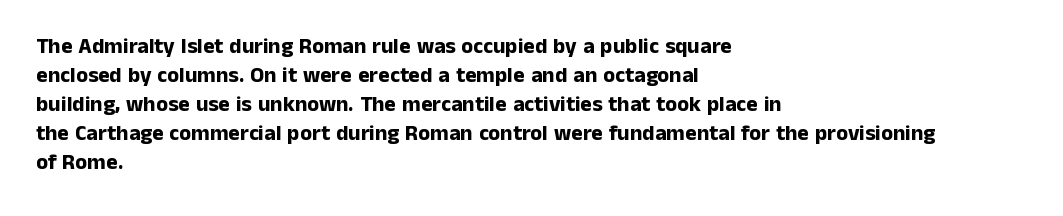
I'd describe the lettering as bold — thick and assertive. Line starts are locked; line ends wander. Nope, not italic — everything's standing straight. Only glyphs here, with clear space below each row.
